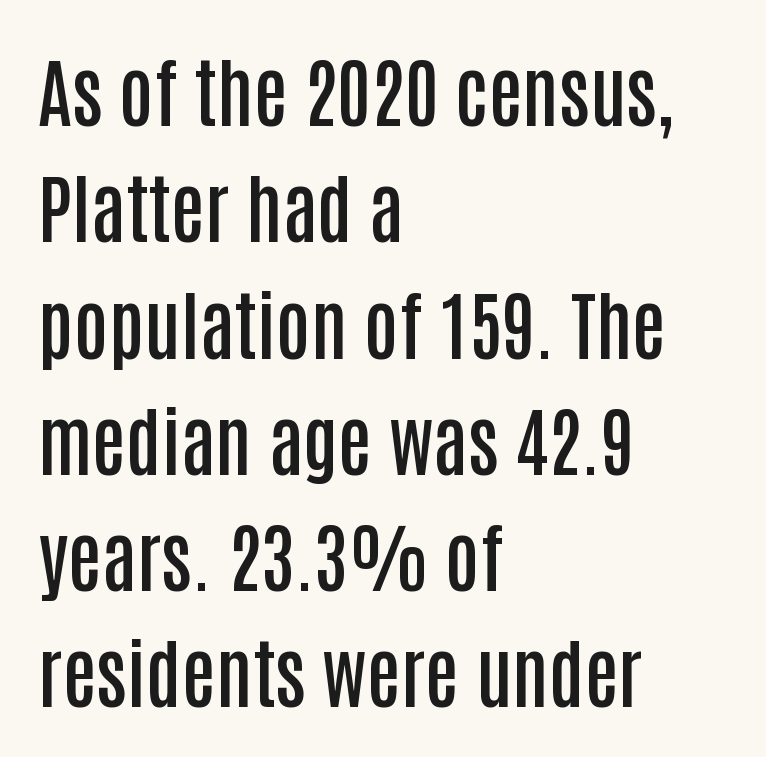
The image shows 76 px semibold, condensed sans-serif type, upright; set left-aligned, normal line spacing (1.53x), normal letter spacing, not underlined; low stroke contrast and a large x-height.
